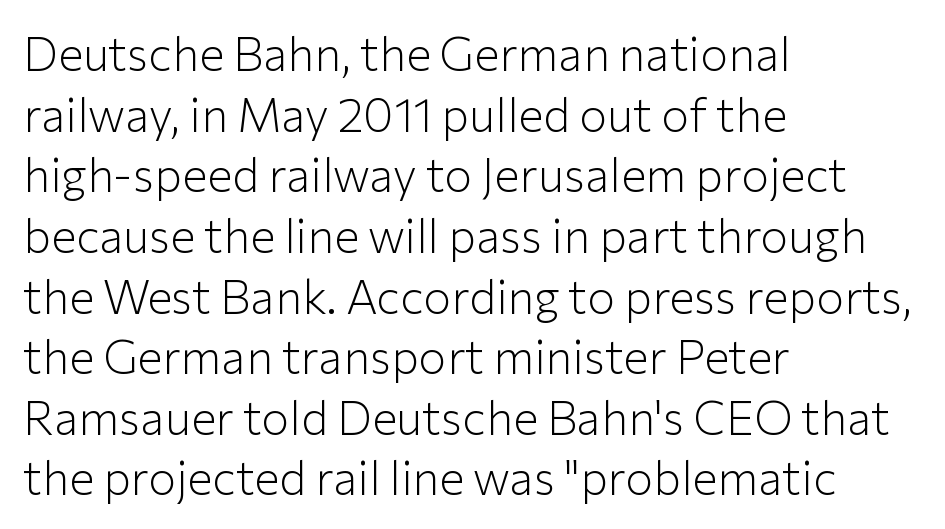
A sans-serif font was chosen for this passage. The letterforms sit at book weight or below. The lines are quadded left. One glance says typical: line gaps are just what's usual.
